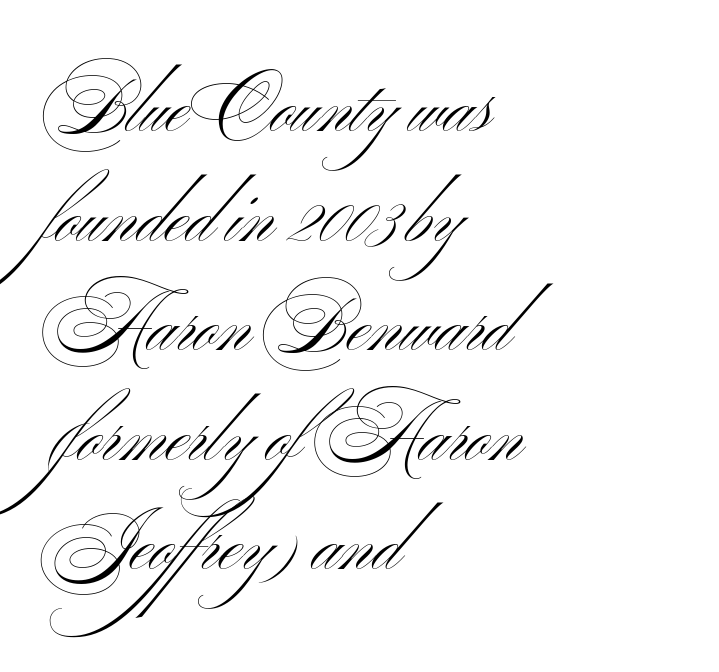
{"serif": "no", "bold": "no", "weight": "light", "width": "wide", "stroke_contrast": "medium", "x_height": "small", "monospaced": "no", "underline": "no", "align": "left", "line_spacing": "normal", "line_spacing_ratio": 1.48, "letter_spacing": "normal", "letter_spacing_em": 0.0, "glyph_px": 74}
